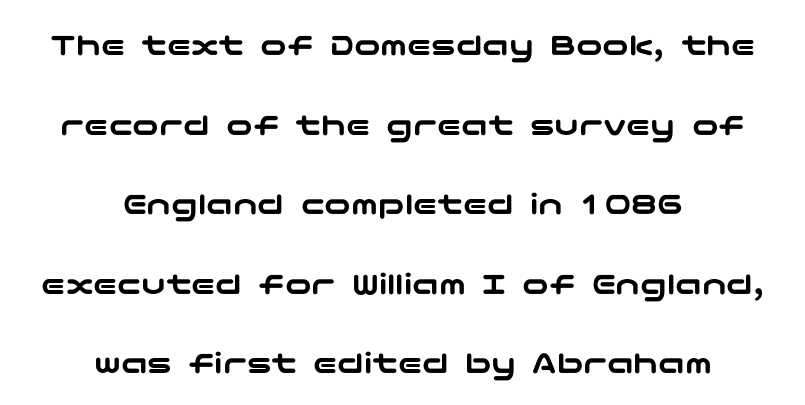
{"serif": "no", "italic": "no", "width": "wide", "stroke_contrast": "low", "x_height": "medium", "underline": "no", "align": "center", "line_spacing": "loose", "line_spacing_ratio": 2.41, "letter_spacing": "normal", "letter_spacing_em": 0.0, "glyph_px": 33}
